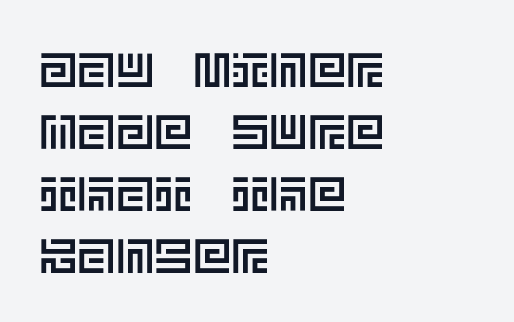
Q: Is the text italic (slanted)? A: No, it is upright.
Q: Is the text underlined? A: No.
Q: How is the paragraph aligned? A: Left-aligned.
Q: Is the spacing between letters normal or unusually wide? A: Normal.
Q: Is the spacing between lines tight, normal or loose? A: Normal.
Q: Width (condensed, normal, or wide)? A: Normal.
Q: x-height? A: Large.
